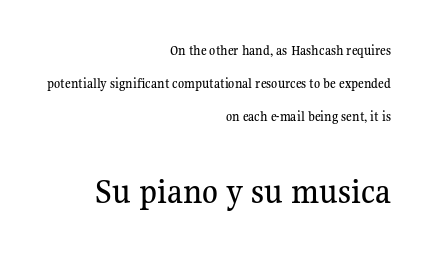
Here the designer chose a conventional face with non-uniform glyph widths. The typography opts for an upright posture over an oblique one. Glance below the letters and you will spot only blank space. These two chunks differ in scale, with the bottom chunk taking the larger measure.
